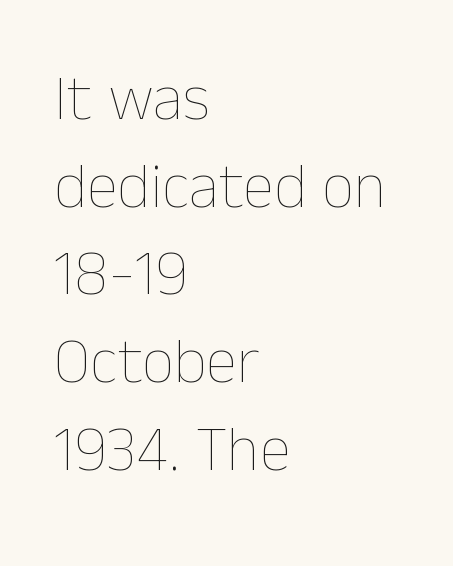
{"italic": "no", "bold": "no", "weight": "thin", "width": "normal", "stroke_contrast": "low", "x_height": "medium", "monospaced": "no", "underline": "no", "align": "left", "line_spacing": "normal", "line_spacing_ratio": 1.37, "letter_spacing": "normal", "letter_spacing_em": 0.0, "glyph_px": 64}
